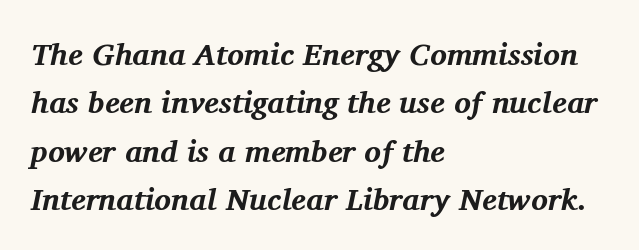
The image shows 31 px bold serif type, italic (leaning right); set left-aligned, normal line spacing (1.56x), normal letter spacing, not underlined; medium stroke contrast and a medium x-height.
